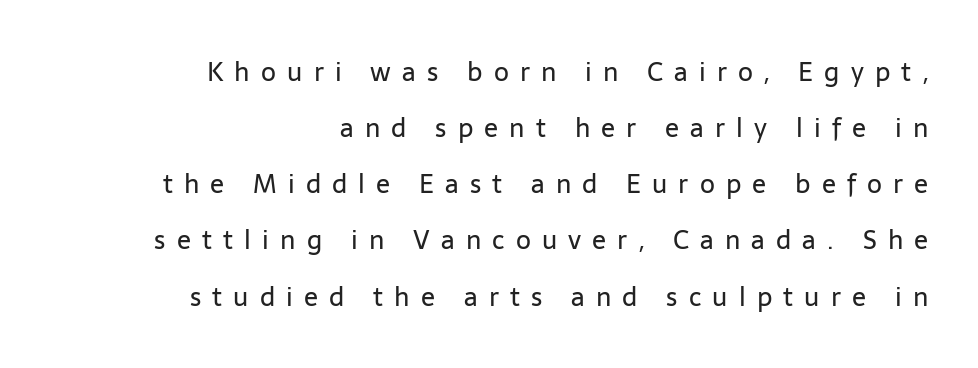
{"italic": "no", "bold": "no", "underline": "no", "align": "right", "line_spacing": "loose", "line_spacing_ratio": 2.16, "letter_spacing": "wide", "letter_spacing_em": 0.43, "glyph_px": 26}
